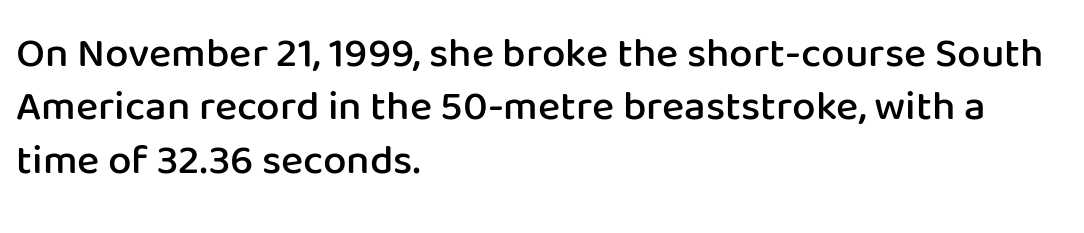
The image shows 42 px semibold sans-serif type, upright; set left-aligned, normal line spacing (1.27x), normal letter spacing, not underlined; low stroke contrast and a medium x-height.
